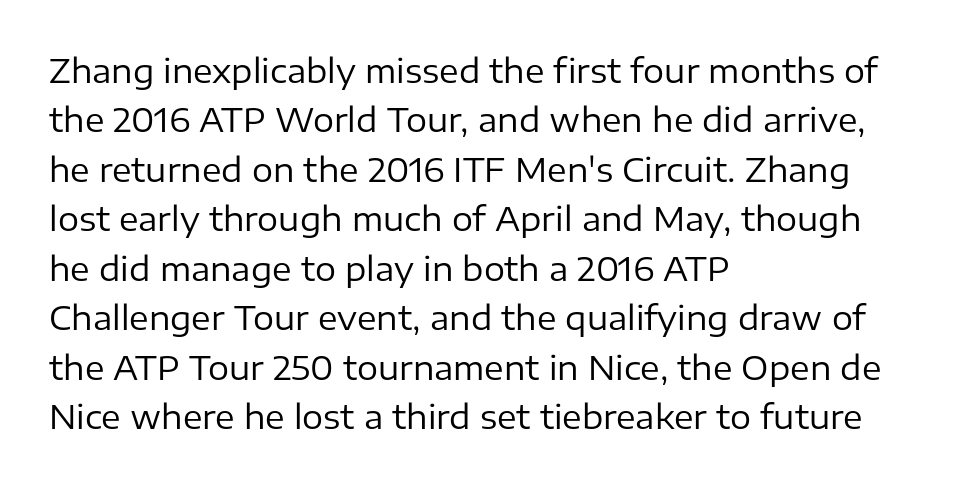
{"serif": "no", "italic": "no", "bold": "no", "weight": "regular", "width": "normal", "stroke_contrast": "low", "x_height": "medium", "monospaced": "no", "underline": "no", "align": "left", "line_spacing": "normal", "line_spacing_ratio": 1.5, "letter_spacing": "normal", "letter_spacing_em": 0.0, "glyph_px": 33}
